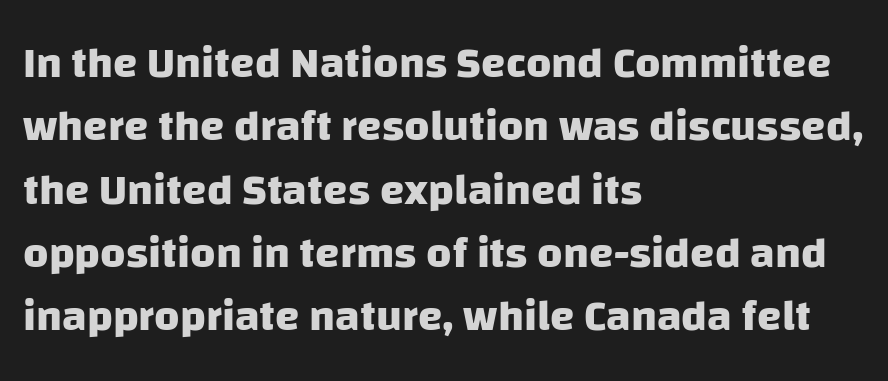
A clean baseline with only descenders dipping below it. Whoever set this chose a conventional vertical rhythm. Observe the absence of serifs on each vertical stroke in this sample. Think of a printed novel: that variable character pitch is what you see here. The setting favours the left margin, as ordinary paragraphs usually do. The letters sit at their default tracking, neither squeezed nor spread.
